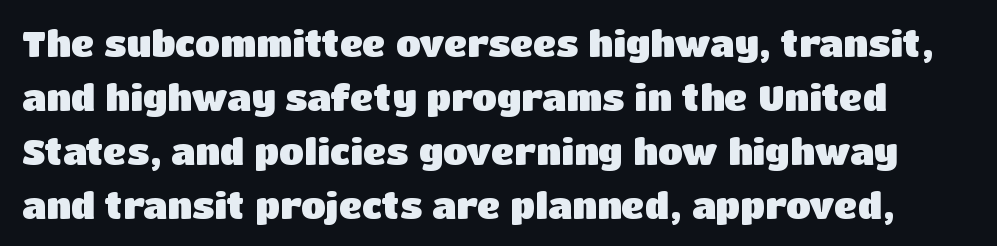
{"serif": "no", "italic": "no", "bold": "yes", "weight": "heavy", "width": "normal", "stroke_contrast": "low", "x_height": "large", "monospaced": "no", "underline": "no", "line_spacing": "normal", "line_spacing_ratio": 1.5, "letter_spacing": "normal", "letter_spacing_em": 0.0, "glyph_px": 36}
